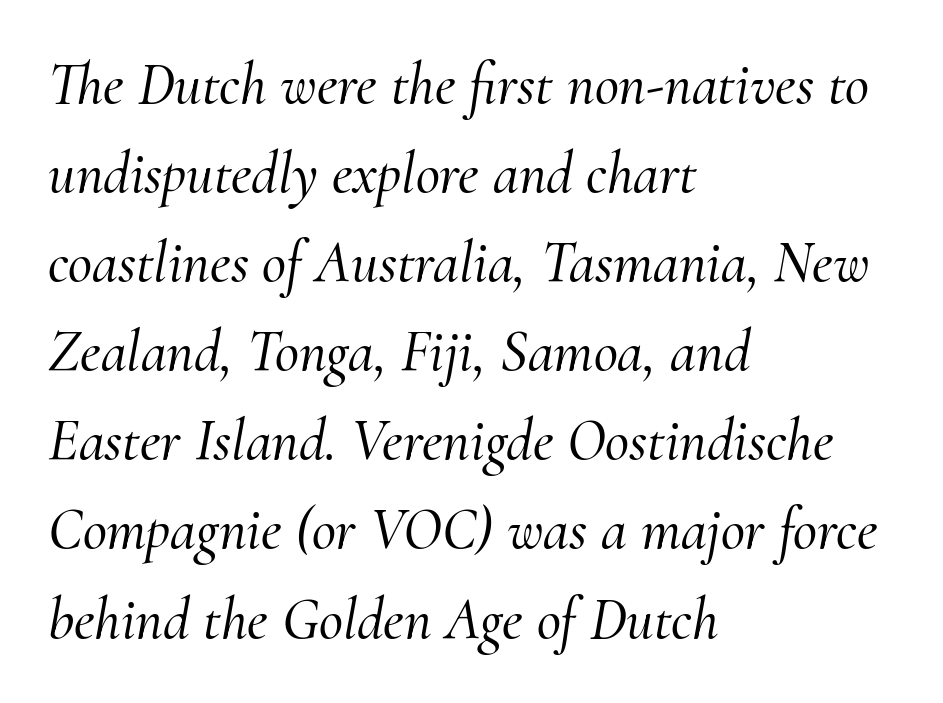
Short and long lines alike share a common starting point at left. Rows of type keep a routine distance in the vertical direction. Small tapered or slab feet sit at the stroke ends, so this counts as serif. You could not count columns in this text — the font is proportionally spaced.
